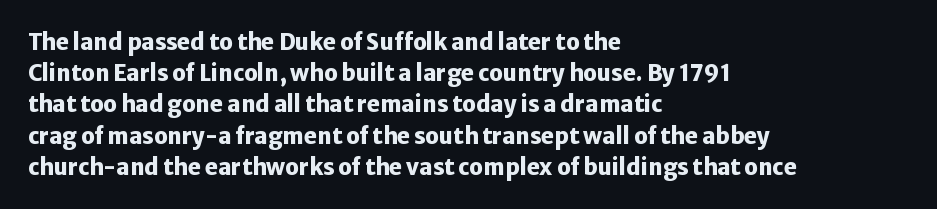
In CSS terms this would be text-align: left. Baseline-to-baseline distance is the conventional proportion of letter height. Notice how the stems are strictly vertical — no italics here. The space beneath each line is pristine and unruled. Spacing between characters is what you'd get straight out of the box. The passage shown is emphatically bold.
